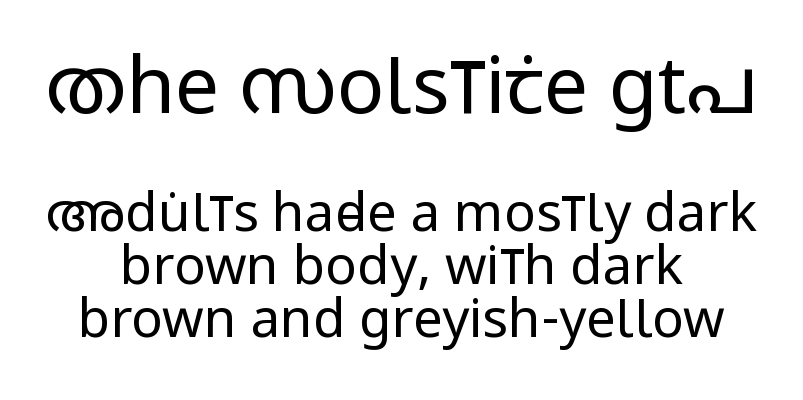
Q: Is the text bold? A: No.
Q: Is the text italic (slanted)? A: No, it is upright.
Q: Is the typeface a serif or a sans-serif typeface? A: Sans-serif.
Q: Is the text underlined? A: No.
Q: How is the paragraph aligned? A: Centered.
Q: Is the spacing between letters normal or unusually wide? A: Normal.
Q: Is the spacing between lines tight, normal or loose? A: Tight.
Q: Which block of text is set in a larger size, the first (top) or the second (bottom)? A: The first (top) one.
Q: Width (condensed, normal, or wide)? A: Condensed.
Q: Stroke contrast? A: Low.
Q: x-height? A: Large.
Q: Monospaced? A: No.
